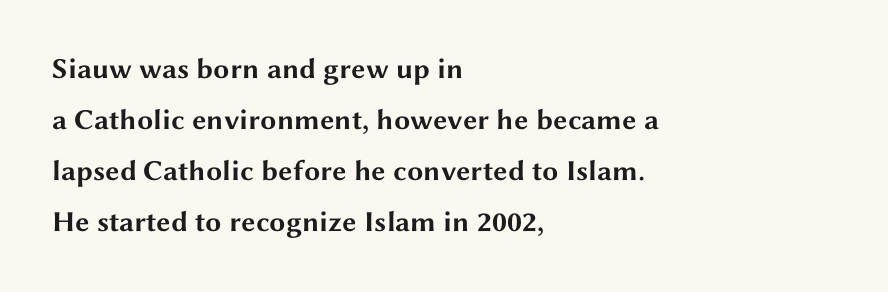
Q: Is the text bold? A: Yes.
Q: Is the text italic (slanted)? A: No, it is upright.
Q: Is the typeface a serif or a sans-serif typeface? A: Sans-serif.
Q: Is the text underlined? A: No.
Q: How is the paragraph aligned? A: Left-aligned.
Q: Is the spacing between letters normal or unusually wide? A: Normal.
Q: Width (condensed, normal, or wide)? A: Wide.
Q: Stroke contrast? A: Medium.
Q: x-height? A: Medium.
Q: Monospaced? A: No.
